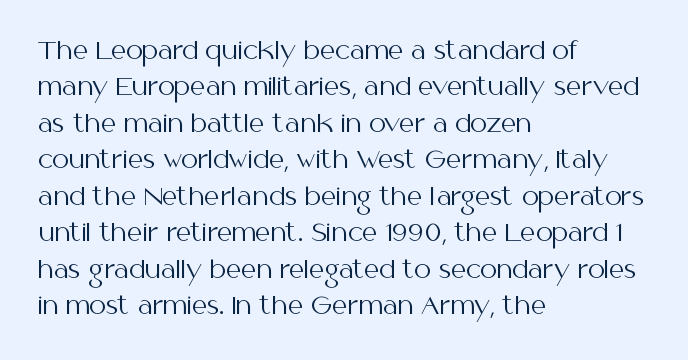
{"italic": "no", "bold": "no", "underline": "no", "align": "left", "line_spacing": "normal", "line_spacing_ratio": 1.52, "letter_spacing": "normal", "letter_spacing_em": 0.0, "glyph_px": 24}
